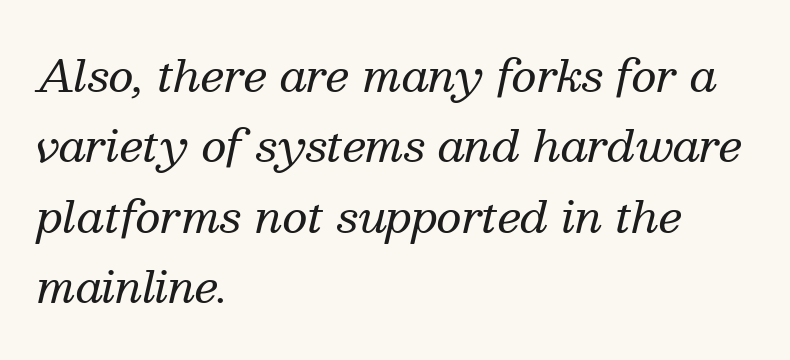
The image shows 44 px regular-weight serif type, italic (leaning right); set left-aligned, normal line spacing (1.6x), normal letter spacing, not underlined; medium stroke contrast and a medium x-height.
